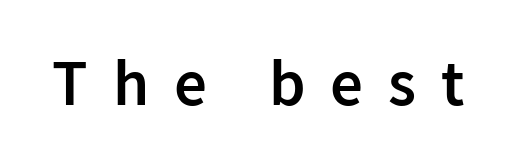
Q: Is the text bold? A: Semi-bold.
Q: Is the text italic (slanted)? A: No, it is upright.
Q: Is the typeface a serif or a sans-serif typeface? A: Sans-serif.
Q: Is the text underlined? A: No.
Q: Is the spacing between letters normal or unusually wide? A: Unusually wide.
Q: Width (condensed, normal, or wide)? A: Normal.
Q: Stroke contrast? A: Low.
Q: x-height? A: Medium.
Q: Monospaced? A: No.
